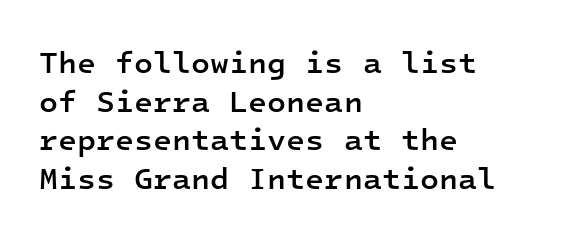
Q: Is the text bold? A: Semi-bold.
Q: Is the text italic (slanted)? A: No, it is upright.
Q: Is the typeface a serif or a sans-serif typeface? A: Sans-serif.
Q: Is the text underlined? A: No.
Q: How is the paragraph aligned? A: Left-aligned.
Q: Is the spacing between letters normal or unusually wide? A: Normal.
Q: Is the spacing between lines tight, normal or loose? A: Normal.
Q: Width (condensed, normal, or wide)? A: Normal.
Q: Stroke contrast? A: Low.
Q: x-height? A: Medium.
Q: Monospaced? A: Yes.
